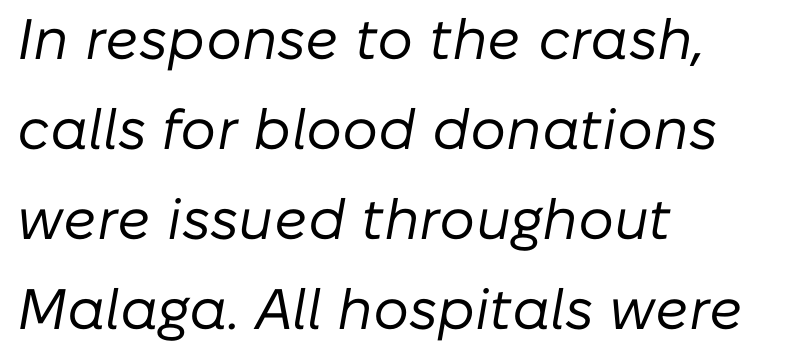
The image shows 57 px regular-weight type, italic (leaning right); set left-aligned, normal line spacing (1.58x), normal letter spacing, not underlined; low stroke contrast and a medium x-height.
